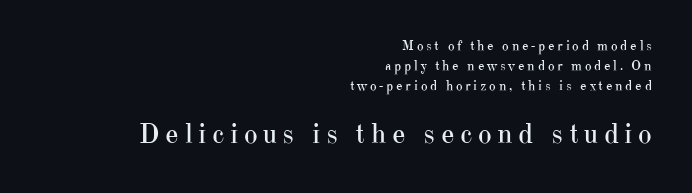
A bare baseline throughout the passage. All the whitespace from short lines collects on the left. The rendering enlarges the type as you move from the upper chunk to the lower. The typeface chosen for these lines features serifs. The line-height multiplier appears to be the usual default. Character widths vary here, with narrow letters taking less room than wide ones.
